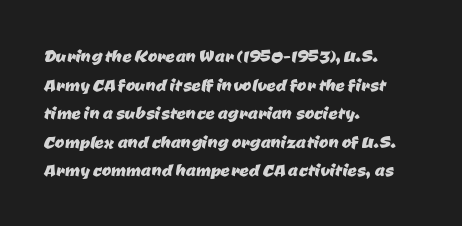
The image shows 23 px text type; set left-aligned, line spacing 1.24x, normal letter spacing, not underlined.
